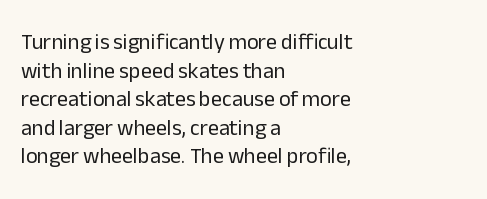
Q: Is the text bold? A: No.
Q: Is the text italic (slanted)? A: No, it is upright.
Q: Is the text underlined? A: No.
Q: How is the paragraph aligned? A: Left-aligned.
Q: Is the spacing between letters normal or unusually wide? A: Normal.
Q: Is the spacing between lines tight, normal or loose? A: Normal.
